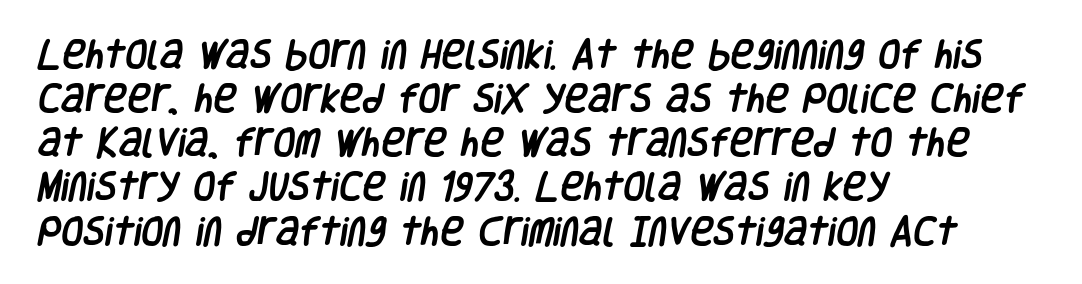
{"serif": "no", "width": "condensed", "stroke_contrast": "low", "x_height": "large", "monospaced": "no", "underline": "no", "align": "left", "line_spacing": "normal", "line_spacing_ratio": 1.38, "letter_spacing": "normal", "letter_spacing_em": 0.0, "glyph_px": 32}
